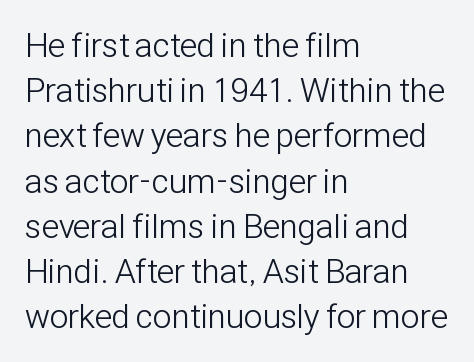
{"serif": "no", "italic": "no", "bold": "no", "weight": "light", "width": "condensed", "stroke_contrast": "low", "x_height": "medium", "monospaced": "no", "underline": "no", "align": "left", "line_spacing": "normal", "line_spacing_ratio": 1.33, "letter_spacing": "normal", "letter_spacing_em": 0.0, "glyph_px": 34}
